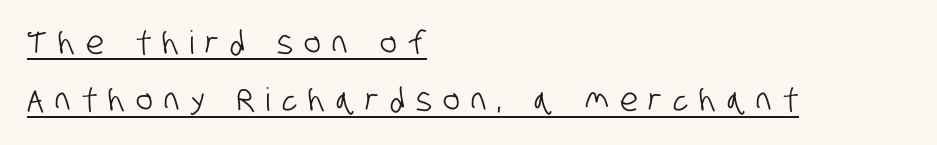
Visually the block forms a straight wall on the left and a jagged coastline on the right. Each letter keeps its own natural width here, so spacing adapts to shape. Glyph-to-glyph distance is far greater than everyday printed text. Does a line run under the words? Yes, clearly. Nope, no serifs anywhere on these letters.
